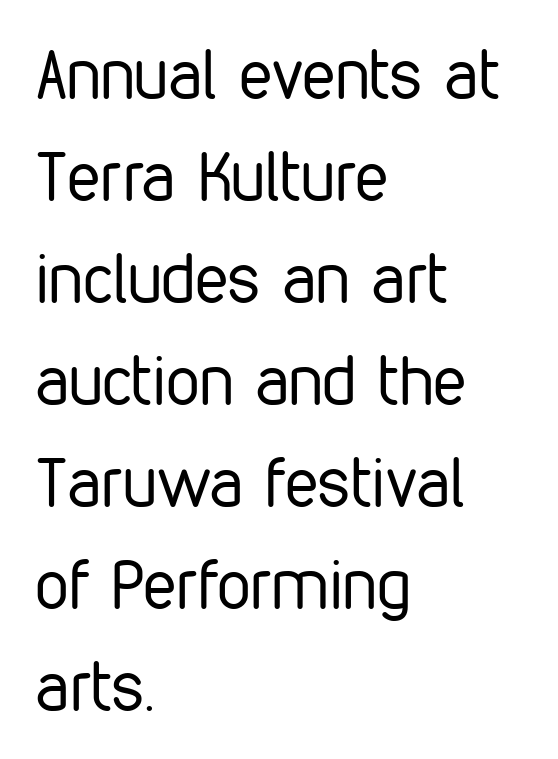
{"serif": "no", "italic": "no", "bold": "no", "weight": "regular", "width": "condensed", "stroke_contrast": "low", "x_height": "medium", "monospaced": "no", "underline": "no", "align": "left", "line_spacing": "normal", "line_spacing_ratio": 1.5, "letter_spacing": "normal", "letter_spacing_em": 0.0, "glyph_px": 68}
